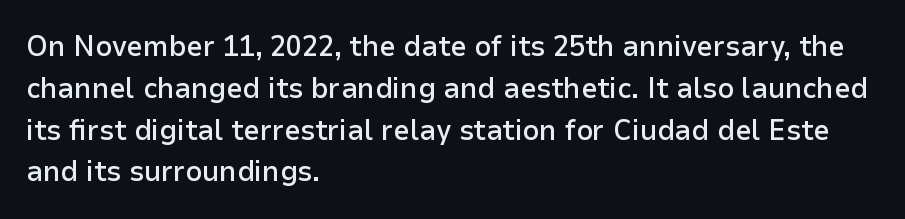
The image shows 29 px semibold sans-serif type, upright; set left-aligned, normal line spacing (1.44x), normal letter spacing, not underlined; low stroke contrast and a medium x-height.
